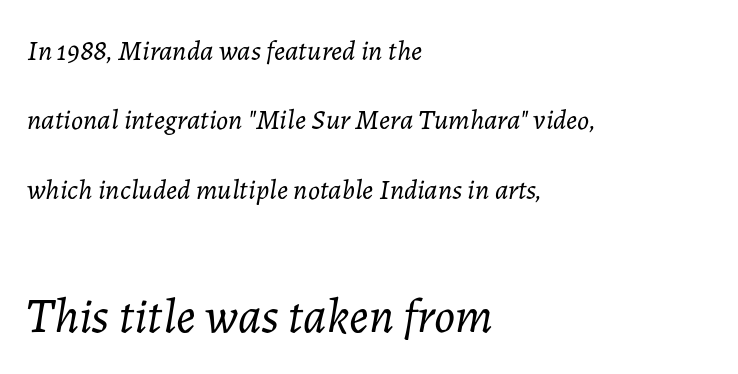
Q: Is the text bold? A: No.
Q: Is the text italic (slanted)? A: Yes, it leans right by about 7 degrees.
Q: Is the text underlined? A: No.
Q: How is the paragraph aligned? A: Left-aligned.
Q: Is the spacing between letters normal or unusually wide? A: Normal.
Q: Is the spacing between lines tight, normal or loose? A: Loose.
Q: Which block of text is set in a larger size, the first (top) or the second (bottom)? A: The second (bottom) one.
Q: Width (condensed, normal, or wide)? A: Normal.
Q: Stroke contrast? A: Low.
Q: x-height? A: Medium.
Q: Monospaced? A: No.
